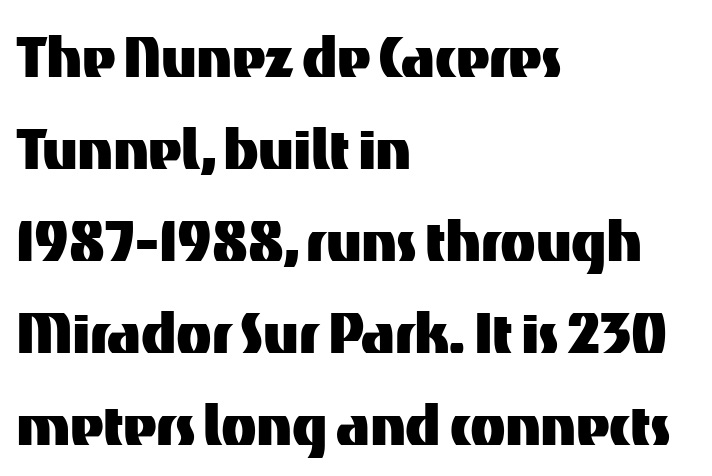
The image shows 73 px sans-serif type, upright; set left-aligned, normal line spacing (1.26x), normal letter spacing, not underlined; medium stroke contrast and a medium x-height.
